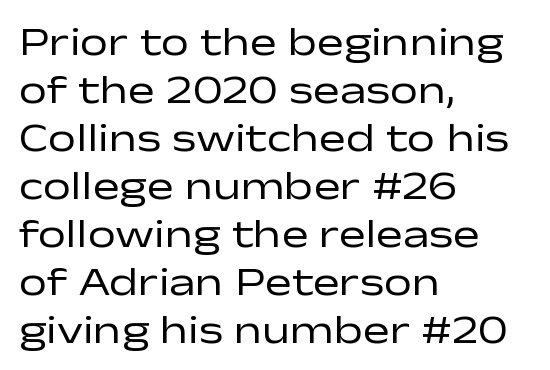
{"serif": "no", "italic": "no", "bold": "no", "weight": "regular", "width": "wide", "stroke_contrast": "low", "x_height": "medium", "monospaced": "no", "underline": "no", "align": "left", "line_spacing_ratio": 1.2, "letter_spacing": "normal", "letter_spacing_em": 0.0, "glyph_px": 40}
